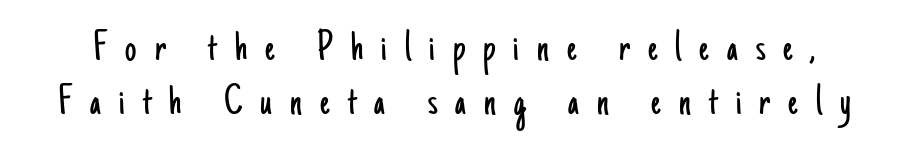
Weight: regular or lighter. A typesetter would call this proportional, since set widths differ per character. Between one letter and the next there's a generous, obvious gap. To sum up the face: it is a sans, with no serifs. A typesetter would mark this as roman, not italic. Check under the words: just untouched page.
